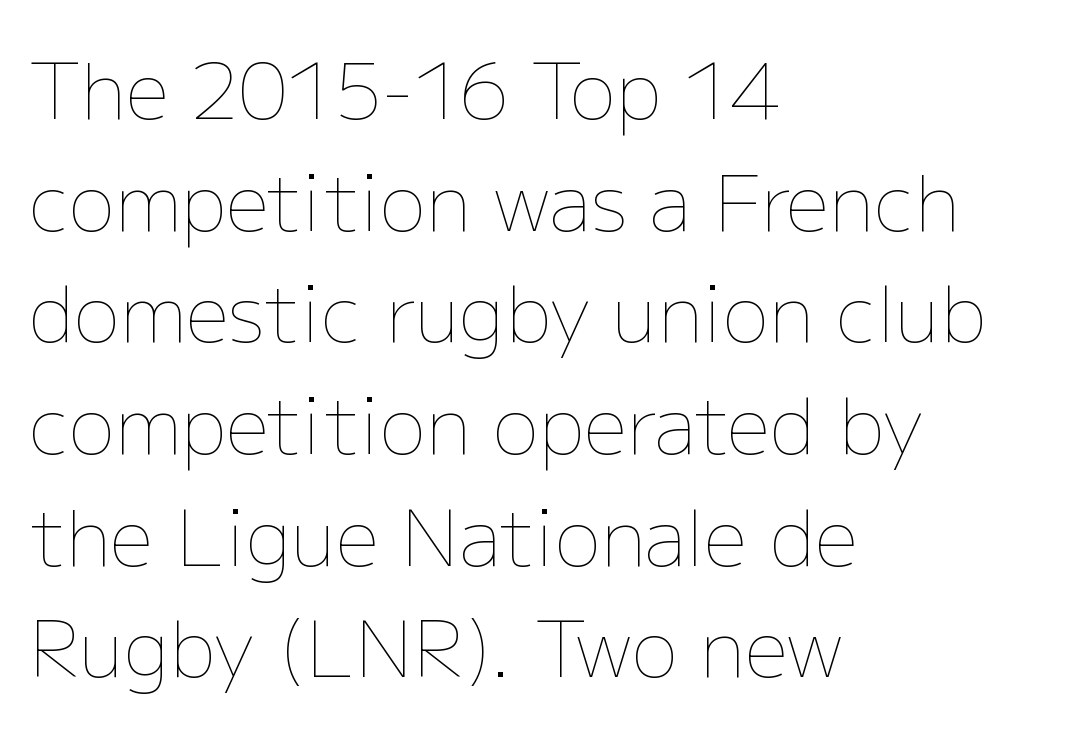
{"italic": "no", "bold": "no", "weight": "thin", "width": "normal", "stroke_contrast": "low", "x_height": "medium", "monospaced": "no", "underline": "no", "align": "left", "line_spacing": "normal", "line_spacing_ratio": 1.45, "letter_spacing": "normal", "letter_spacing_em": 0.0, "glyph_px": 77}
